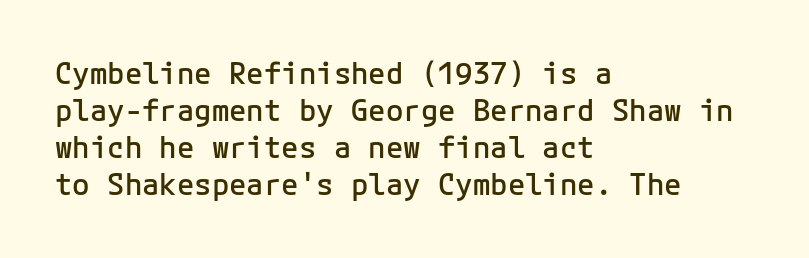
The image shows 29 px semibold sans-serif type, upright, monospaced; set left-aligned, normal line spacing (1.28x), normal letter spacing, not underlined; low stroke contrast and a medium x-height.
